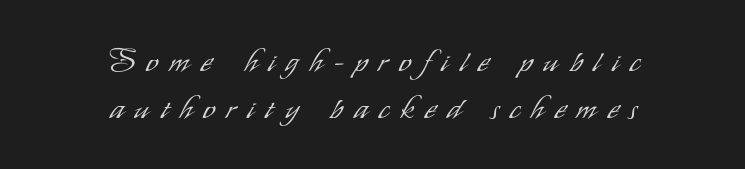
The image shows 31 px light, condensed sans-serif type; set centered, normal line spacing (1.51x), unusually wide letter spacing (+0.37 em), not underlined; low stroke contrast and a small x-height.
